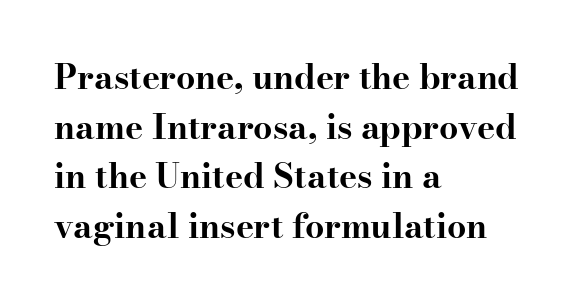
The image shows 34 px bold, wide serif type, upright; set left-aligned, normal line spacing (1.46x), normal letter spacing, not underlined; high stroke contrast and a small x-height.
